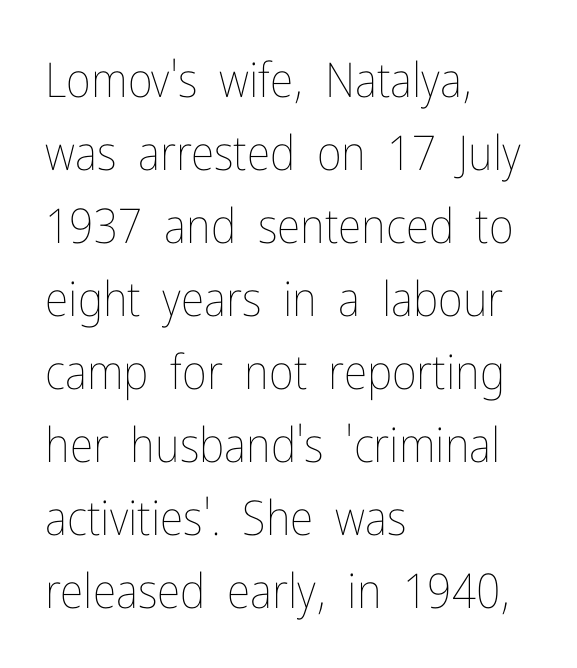
Q: Is the text bold? A: No.
Q: Is the text italic (slanted)? A: No, it is upright.
Q: Is the text underlined? A: No.
Q: How is the paragraph aligned? A: Left-aligned.
Q: Is the spacing between letters normal or unusually wide? A: Normal.
Q: Is the spacing between lines tight, normal or loose? A: Normal.
Q: Width (condensed, normal, or wide)? A: Condensed.
Q: Stroke contrast? A: Low.
Q: x-height? A: Medium.
Q: Monospaced? A: No.
